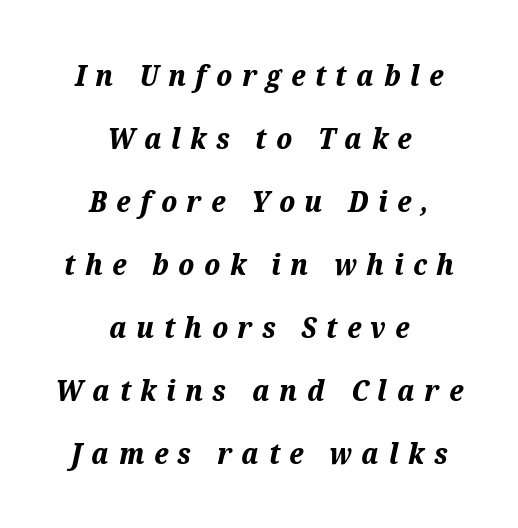
The tracking reads as deliberately expanded to a designer's eye. The typography opts for an oblique posture over an upright one. The baseline area is clear. The typesetter chose a symmetrical, centered arrangement here. Thick stems and heavy bowls — unmistakably bold. A typesetter would call this proportional, since set widths differ per character.
